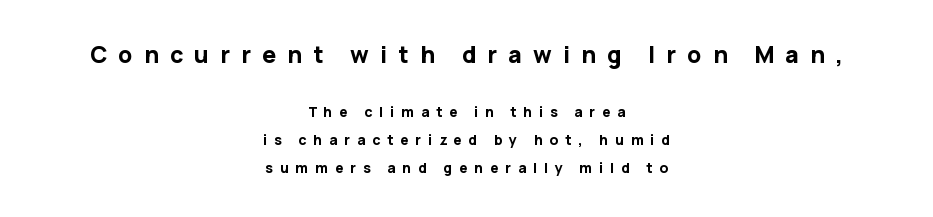
In this sample the first text group is rendered at the bigger scale. Line spacing here is loose. Set as a true bold cut, around the 700 mark. Substantial extra tracking has been applied to these lines.
